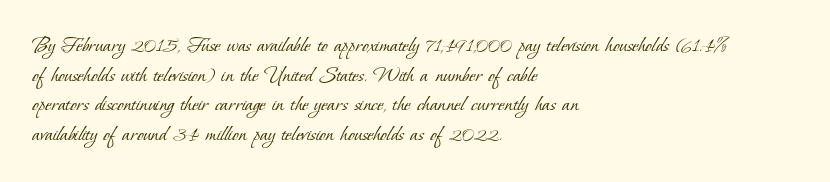
{"bold": "no", "underline": "no", "align": "left", "line_spacing_ratio": 1.23, "letter_spacing": "normal", "letter_spacing_em": 0.0, "glyph_px": 24}
